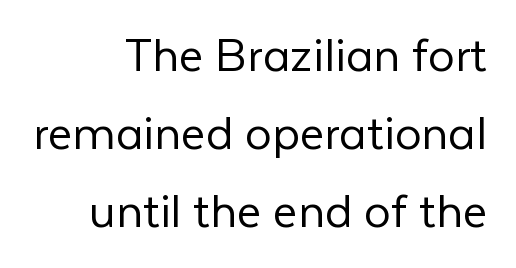
{"serif": "no", "italic": "no", "bold": "no", "weight": "light", "width": "normal", "stroke_contrast": "low", "x_height": "medium", "monospaced": "no", "underline": "no", "align": "right", "line_spacing": "normal", "line_spacing_ratio": 1.47, "letter_spacing": "normal", "letter_spacing_em": 0.0, "glyph_px": 53}
